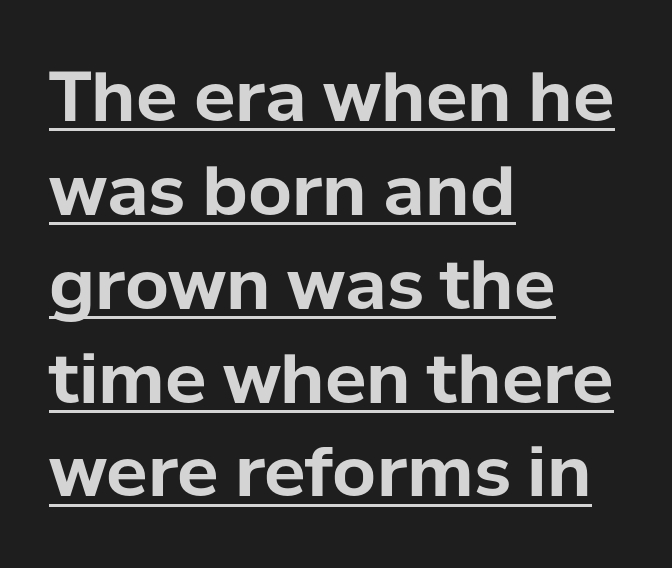
The image shows 69 px bold sans-serif type, upright; set left-aligned, normal line spacing (1.36x), normal letter spacing, underlined; low stroke contrast and a medium x-height.
